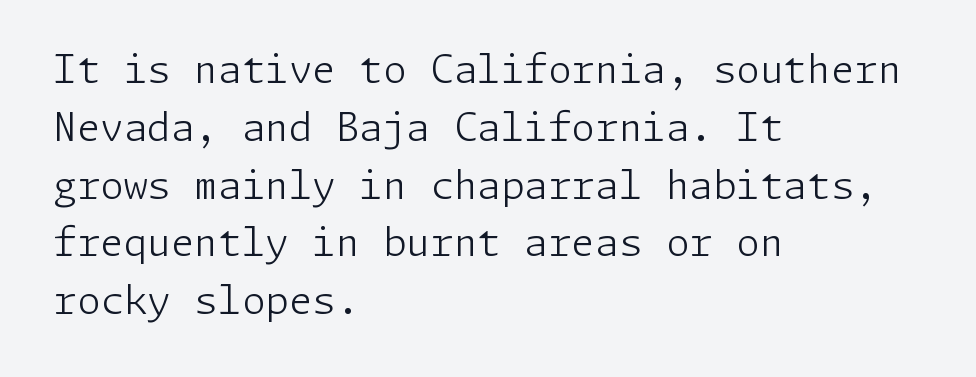
The lettering stays uniformly vertical, giving the passage a roman look. Anything drawn beneath the words? Only blank space. Weight: regular or lighter. Interline gaps are of average width in this sample.
